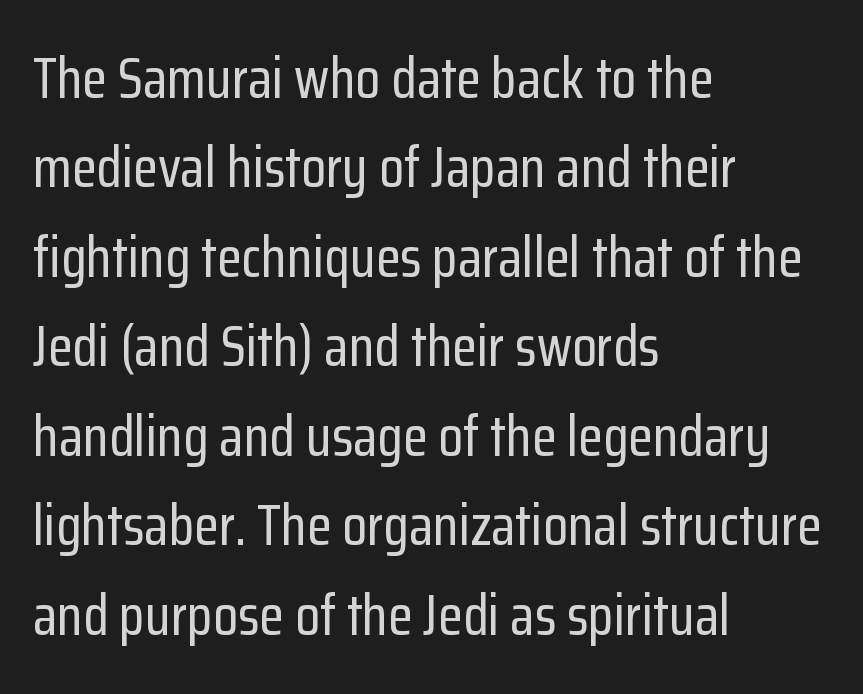
{"serif": "no", "italic": "no", "width": "condensed", "stroke_contrast": "low", "x_height": "medium", "monospaced": "no", "underline": "no", "align": "left", "line_spacing": "normal", "line_spacing_ratio": 1.57, "letter_spacing": "normal", "letter_spacing_em": 0.0, "glyph_px": 57}
